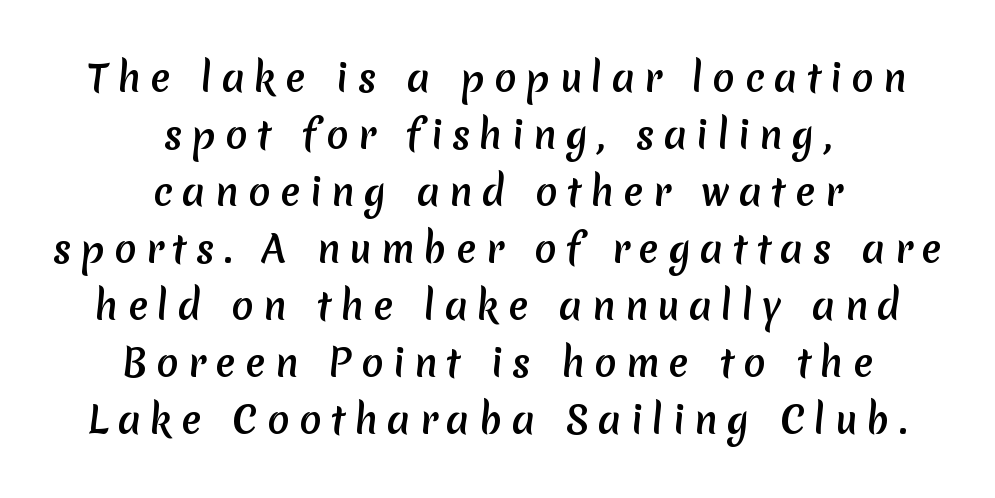
{"serif": "no", "width": "normal", "stroke_contrast": "medium", "x_height": "medium", "monospaced": "no", "underline": "no", "align": "center", "line_spacing": "normal", "line_spacing_ratio": 1.54, "letter_spacing": "wide", "letter_spacing_em": 0.25, "glyph_px": 37}
